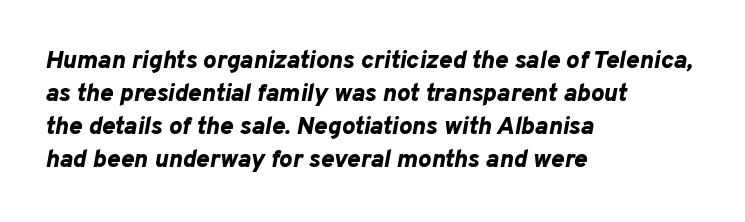
Emphasis-style slanted type is in use. The block of text has a typical density, with ordinary space between rows. The area under the type is left untouched. The strokes are fattened all the way to bold. Short note: letters normally spaced. The lines in this sample share a left origin and differ only in where they stop.
